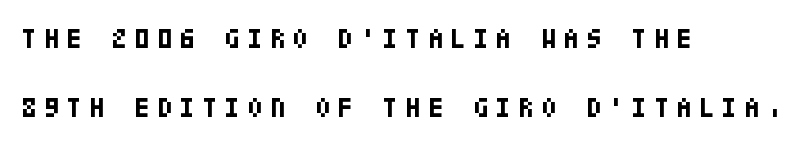
The image shows 28 px bold, condensed sans-serif type, upright; set left-aligned, loose line spacing (2.46x), unusually wide letter spacing (+0.26 em), not underlined; low stroke contrast and a large x-height.
